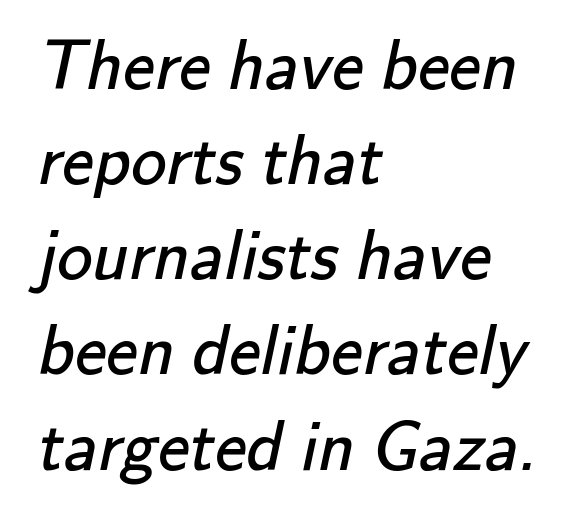
This rendering employs a face without finishing strokes, i.e., a sans-serif. Each row of text sits above clean, open space. Short and long lines alike share a common starting point at left. Proportional: the letters do not fall into vertical columns. Is there much room between lines? A standard amount, neither cramped nor airy. Spacing between characters is what you'd get straight out of the box.
